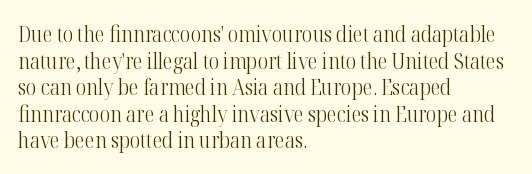
Q: Is the text bold? A: No.
Q: Is the text italic (slanted)? A: No, it is upright.
Q: Is the text underlined? A: No.
Q: How is the paragraph aligned? A: Left-aligned.
Q: Is the spacing between letters normal or unusually wide? A: Normal.
